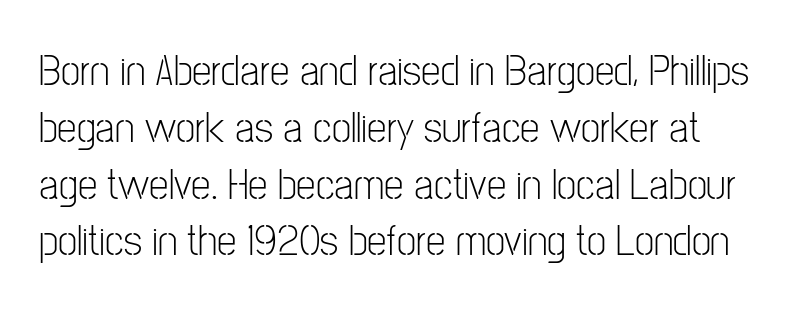
Q: Is the text bold? A: No.
Q: Is the text italic (slanted)? A: No, it is upright.
Q: Is the typeface a serif or a sans-serif typeface? A: Sans-serif.
Q: Is the text underlined? A: No.
Q: Is the spacing between letters normal or unusually wide? A: Normal.
Q: Is the spacing between lines tight, normal or loose? A: Normal.
Q: Width (condensed, normal, or wide)? A: Condensed.
Q: Stroke contrast? A: Low.
Q: x-height? A: Medium.
Q: Monospaced? A: No.
